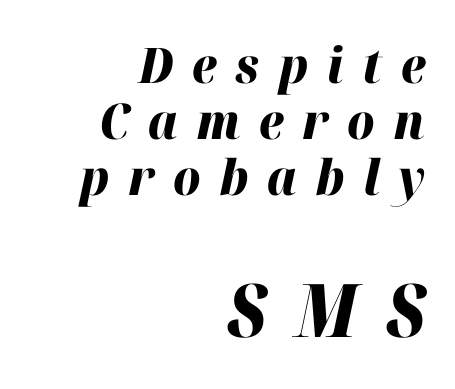
Q: Is the text bold? A: Yes.
Q: Is the text italic (slanted)? A: Yes, it leans right by about 12 degrees.
Q: Is the text underlined? A: No.
Q: How is the paragraph aligned? A: Right-aligned.
Q: Is the spacing between letters normal or unusually wide? A: Unusually wide.
Q: Is the spacing between lines tight, normal or loose? A: Tight.
Q: Which block of text is set in a larger size, the first (top) or the second (bottom)? A: The second (bottom) one.
Q: Width (condensed, normal, or wide)? A: Normal.
Q: Stroke contrast? A: High.
Q: x-height? A: Medium.
Q: Monospaced? A: No.
